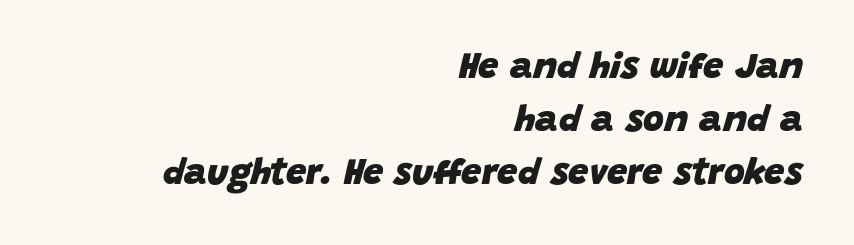
Here the designer chose a conventional face with non-uniform glyph widths. The line-height multiplier appears to be the usual default. I'd describe the lettering as bold — thick and assertive. Each line ends at the same right margin while the left side varies. In terms of posture, this sample is oblique. There is no visible air inserted between adjacent glyphs.
